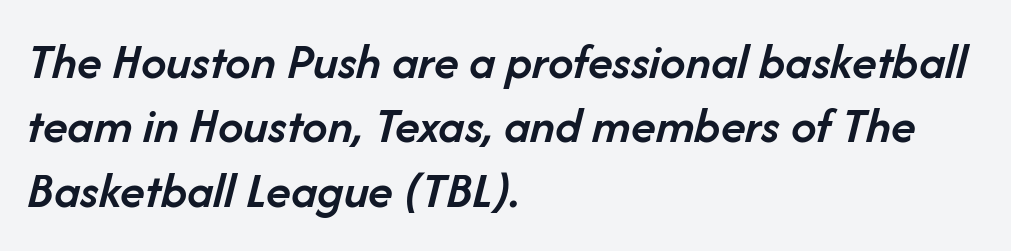
How would I describe the line gaps? Plain and ordinary. Note the varied advance widths — an 'i' is clearly narrower than an 'm'. The characters look somewhat weighty, a semibold short of true bold. Layout note: lines flush left. The typography opts for an oblique posture over an upright one.
